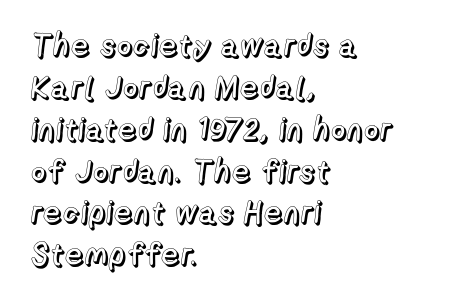
{"width": "normal", "x_height": "medium", "monospaced": "no", "underline": "no", "align": "left", "line_spacing": "normal", "line_spacing_ratio": 1.35, "letter_spacing": "normal", "letter_spacing_em": 0.0, "glyph_px": 31}
